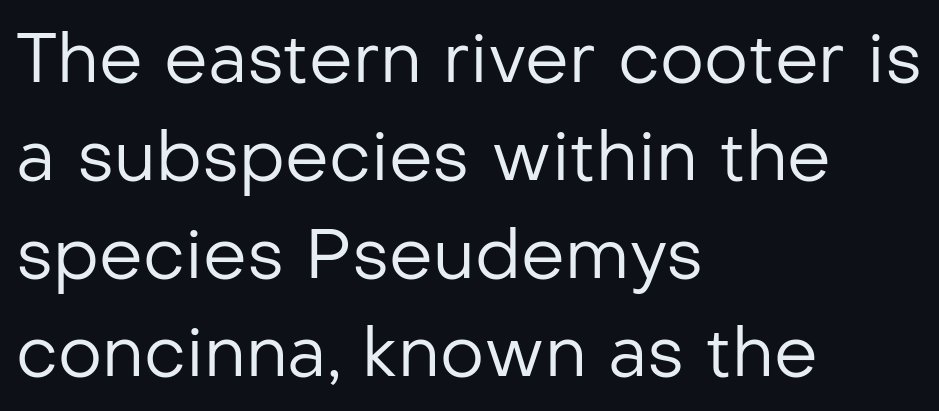
The image shows 69 px regular-weight sans-serif type, upright; set left-aligned, normal line spacing (1.42x), normal letter spacing, not underlined; low stroke contrast and a medium x-height.
